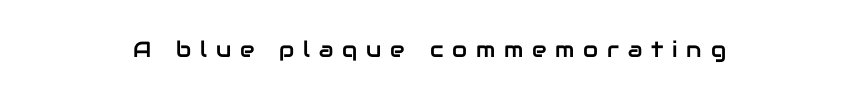
Q: Is the text italic (slanted)? A: No, it is upright.
Q: Is the text underlined? A: No.
Q: Is the spacing between letters normal or unusually wide? A: Unusually wide.
